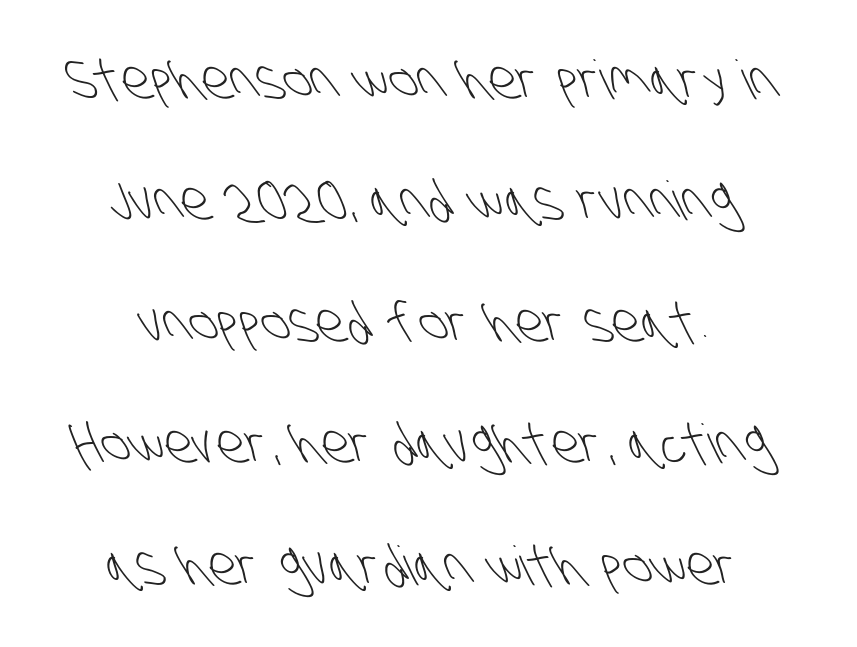
Q: Is the text bold? A: No.
Q: Is the typeface a serif or a sans-serif typeface? A: Sans-serif.
Q: Is the text underlined? A: No.
Q: How is the paragraph aligned? A: Centered.
Q: Is the spacing between letters normal or unusually wide? A: Normal.
Q: Is the spacing between lines tight, normal or loose? A: Loose.
Q: Width (condensed, normal, or wide)? A: Condensed.
Q: Stroke contrast? A: Low.
Q: x-height? A: Large.
Q: Monospaced? A: No.
